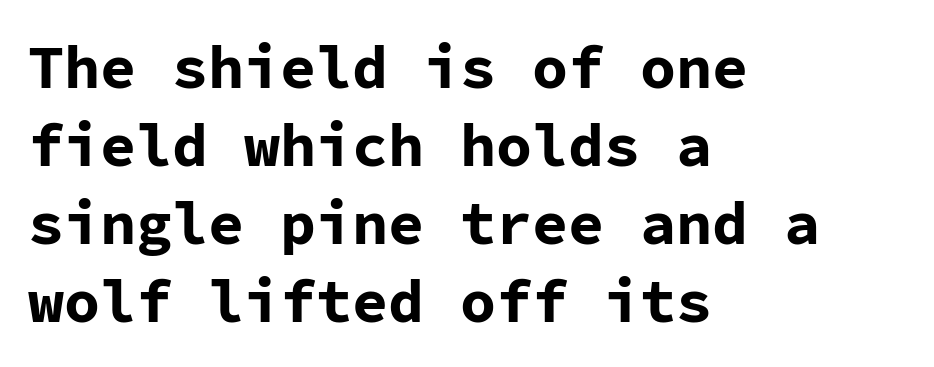
{"serif": "no", "italic": "no", "bold": "yes", "weight": "bold", "width": "normal", "stroke_contrast": "low", "x_height": "medium", "monospaced": "yes", "underline": "no", "align": "left", "line_spacing": "normal", "line_spacing_ratio": 1.3, "letter_spacing": "normal", "letter_spacing_em": 0.0, "glyph_px": 60}
